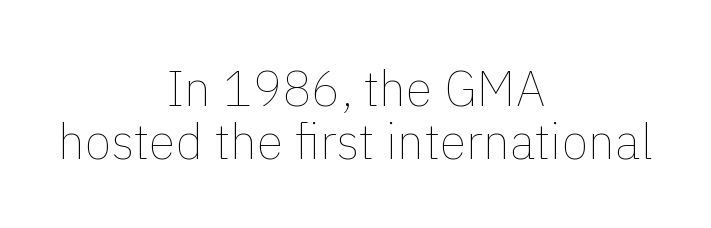
Q: Is the text bold? A: No.
Q: Is the text italic (slanted)? A: No, it is upright.
Q: Is the text underlined? A: No.
Q: How is the paragraph aligned? A: Centered.
Q: Is the spacing between letters normal or unusually wide? A: Normal.
Q: Is the spacing between lines tight, normal or loose? A: Tight.
Q: Width (condensed, normal, or wide)? A: Normal.
Q: x-height? A: Medium.
Q: Monospaced? A: No.
